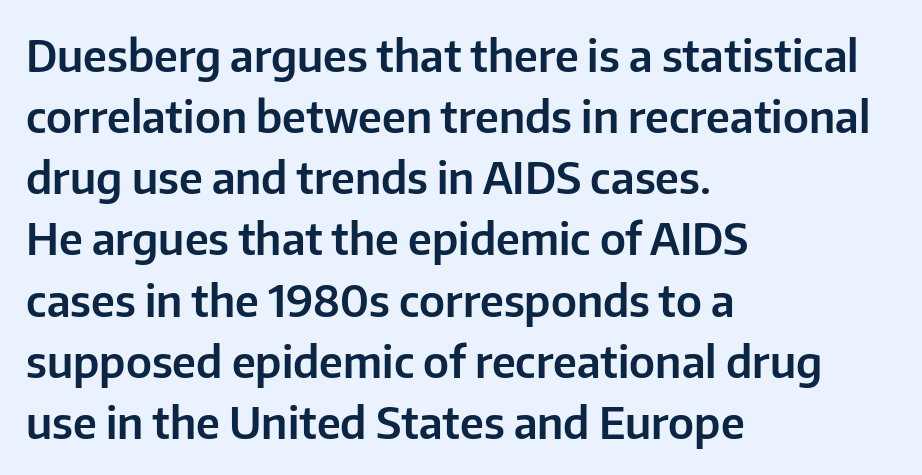
The image shows 44 px sans-serif type, upright; set left-aligned, normal line spacing (1.39x), normal letter spacing, not underlined; low stroke contrast and a medium x-height.
